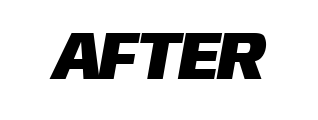
Q: Is the typeface a serif or a sans-serif typeface? A: Sans-serif.
Q: Is the text underlined? A: No.
Q: Is the spacing between letters normal or unusually wide? A: Normal.
Q: Width (condensed, normal, or wide)? A: Normal.
Q: Stroke contrast? A: Low.
Q: x-height? A: Large.
Q: Monospaced? A: No.
